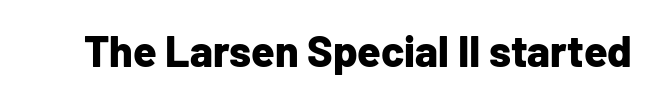
I'd call this a sans setting — the letters go barefoot. It's the straight-up-and-down kind of type. This rendering leaves character spacing at its baseline value. The face used here is proportionally spaced, like ordinary book or web type. Heft: maximum for text — a bold. Clear beneath every line of the passage.
